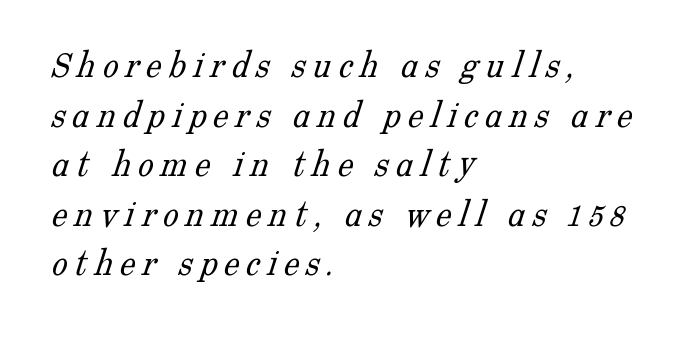
{"serif": "yes", "bold": "no", "weight": "light", "width": "normal", "stroke_contrast": "low", "x_height": "medium", "monospaced": "no", "underline": "no", "align": "left", "line_spacing": "normal", "line_spacing_ratio": 1.27, "glyph_px": 39}
